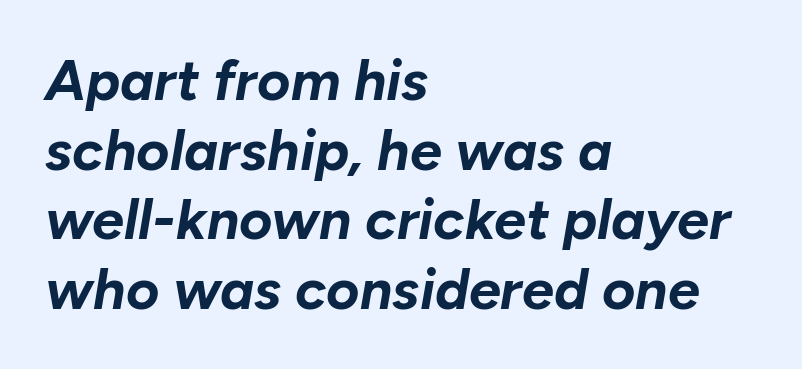
Q: Is the text bold? A: Yes.
Q: Is the text italic (slanted)? A: Yes, it leans right by about 10 degrees.
Q: Is the text underlined? A: No.
Q: How is the paragraph aligned? A: Left-aligned.
Q: Is the spacing between letters normal or unusually wide? A: Normal.
Q: Width (condensed, normal, or wide)? A: Normal.
Q: Stroke contrast? A: Low.
Q: x-height? A: Medium.
Q: Monospaced? A: No.
